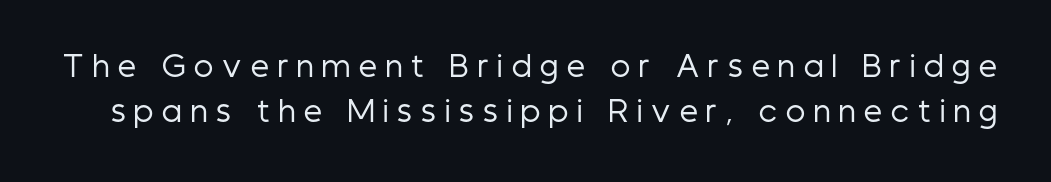
The image shows 29 px regular-weight, condensed sans-serif type, upright; set normal line spacing (1.56x), unusually wide letter spacing (+0.3 em), not underlined; low stroke contrast and a medium x-height.
